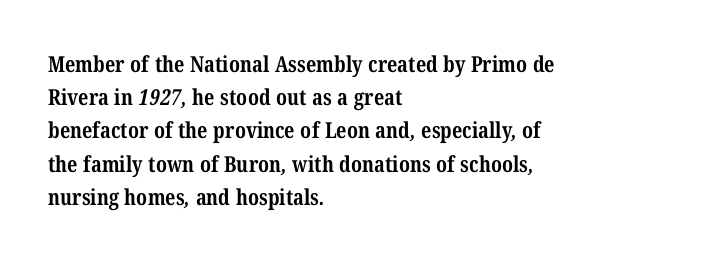
Where is the straight margin? On the left. Each row of text sits above clean, open space. Leading matches the norm, producing a regular column. The letters are bold, with thick, heavy strokes.
